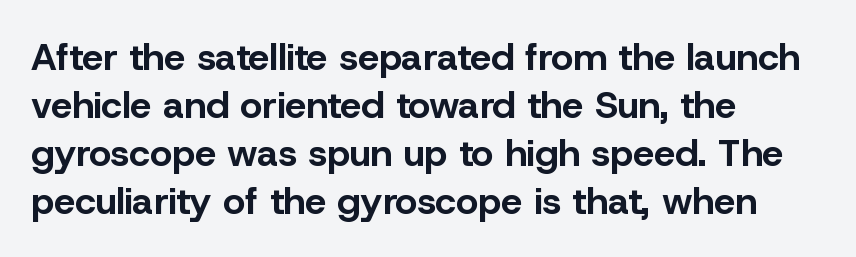
The image shows 38 px bold sans-serif type, upright; set left-aligned, normal line spacing (1.26x), normal letter spacing, not underlined; low stroke contrast and a medium x-height.
